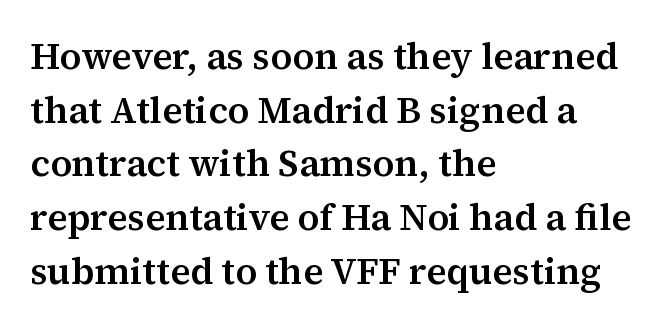
{"serif": "yes", "italic": "no", "width": "normal", "stroke_contrast": "medium", "x_height": "medium", "monospaced": "no", "underline": "no", "align": "left", "line_spacing": "normal", "line_spacing_ratio": 1.45, "letter_spacing": "normal", "letter_spacing_em": 0.0, "glyph_px": 37}
